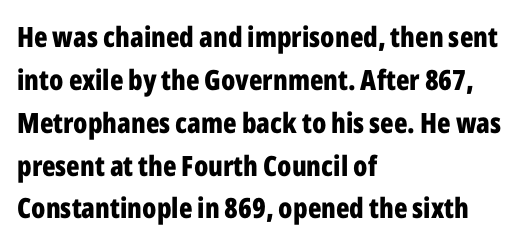
Q: Is the text bold? A: Yes.
Q: Is the text italic (slanted)? A: No, it is upright.
Q: Is the typeface a serif or a sans-serif typeface? A: Sans-serif.
Q: Is the text underlined? A: No.
Q: How is the paragraph aligned? A: Left-aligned.
Q: Is the spacing between letters normal or unusually wide? A: Normal.
Q: Is the spacing between lines tight, normal or loose? A: Normal.
Q: Width (condensed, normal, or wide)? A: Condensed.
Q: Stroke contrast? A: Low.
Q: x-height? A: Medium.
Q: Monospaced? A: No.
